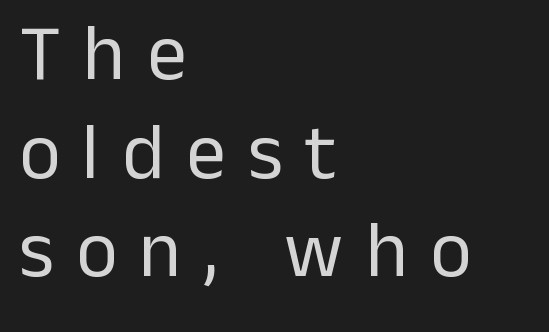
The image shows 79 px regular-weight sans-serif type, upright; set left-aligned, normal line spacing (1.25x), unusually wide letter spacing (+0.28 em), not underlined; low stroke contrast and a medium x-height.
